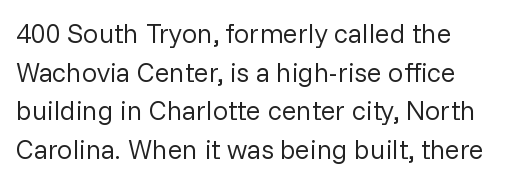
Stroke thickness stays within the range of a standard reading face or lighter. Notice how descenders clear the ascenders below comfortably — that's standard leading. There is no visible air inserted between adjacent glyphs. Casual observation: everything's shoved over to the left. The specimen omits any rule beneath the text block's lines. The letters stand straight up with perfectly vertical stems.
